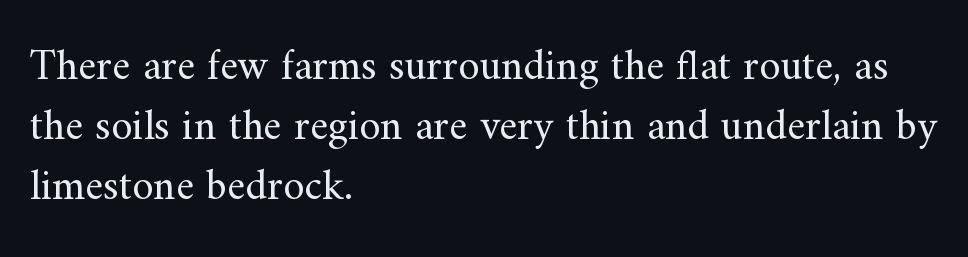
Q: Is the text bold? A: No.
Q: Is the text italic (slanted)? A: No, it is upright.
Q: Is the typeface a serif or a sans-serif typeface? A: Serif.
Q: Is the text underlined? A: No.
Q: How is the paragraph aligned? A: Left-aligned.
Q: Is the spacing between letters normal or unusually wide? A: Normal.
Q: Is the spacing between lines tight, normal or loose? A: Normal.
Q: Width (condensed, normal, or wide)? A: Normal.
Q: Stroke contrast? A: Medium.
Q: x-height? A: Small.
Q: Monospaced? A: No.
